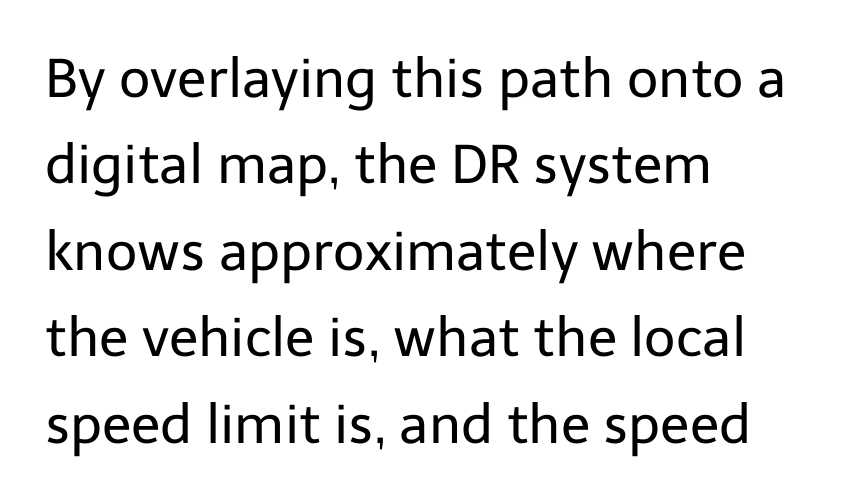
Q: Is the text bold? A: No.
Q: Is the text italic (slanted)? A: No, it is upright.
Q: Is the typeface a serif or a sans-serif typeface? A: Sans-serif.
Q: Is the text underlined? A: No.
Q: How is the paragraph aligned? A: Left-aligned.
Q: Is the spacing between letters normal or unusually wide? A: Normal.
Q: Is the spacing between lines tight, normal or loose? A: Normal.
Q: Width (condensed, normal, or wide)? A: Normal.
Q: Stroke contrast? A: Low.
Q: x-height? A: Medium.
Q: Monospaced? A: No.
